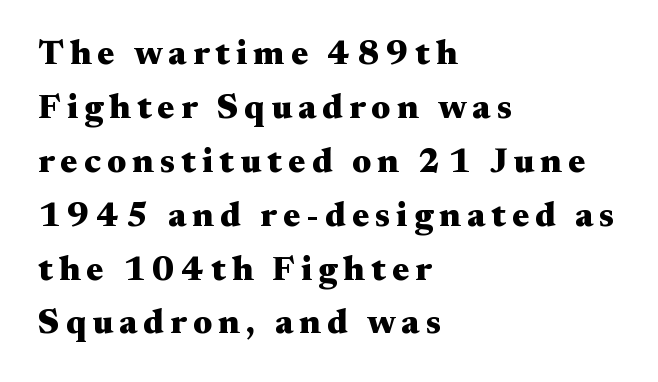
A full-strength bold gives these letters their thick strokes. Looks like regular typesetting: each glyph gets only the width it needs. Caption: multi-line text, flush left, ragged right. These lines were composed using upright roman letters. The rendering uses a moderate line-height, typical for paragraphs.
